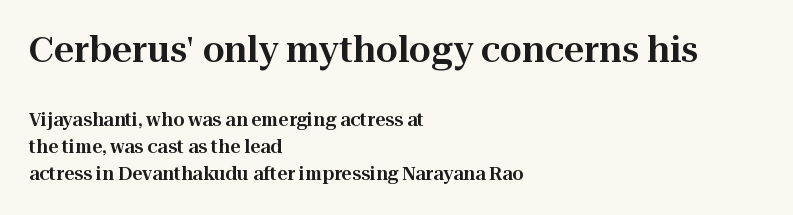
The image shows 35 px serif type, upright; set left-aligned, normal line spacing (1.5x), normal letter spacing, not underlined; the first (top) block is 1.94x larger; high stroke contrast and a medium x-height.
